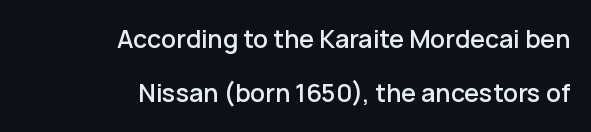
The image shows 25 px text type, upright; set right-aligned, loose line spacing (2.17x), normal letter spacing, not underlined.
